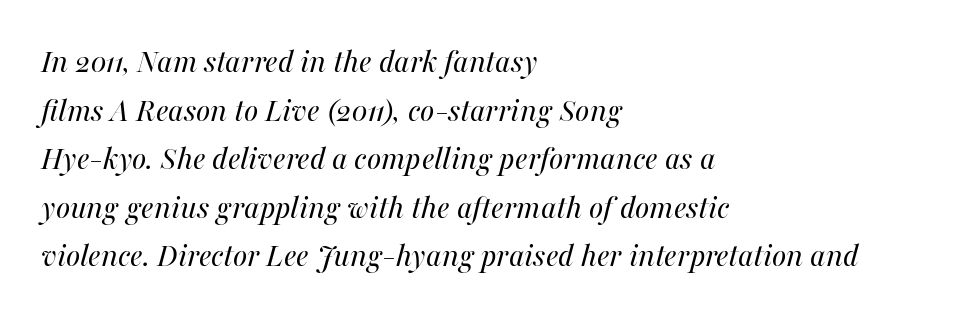
{"italic": "yes", "lean": "right", "slant_degrees": 16, "bold": "no", "weight": "regular", "width": "normal", "stroke_contrast": "medium", "x_height": "medium", "monospaced": "no", "underline": "no", "align": "left", "line_spacing": "normal", "line_spacing_ratio": 1.43, "letter_spacing": "normal", "letter_spacing_em": 0.0, "glyph_px": 34}
